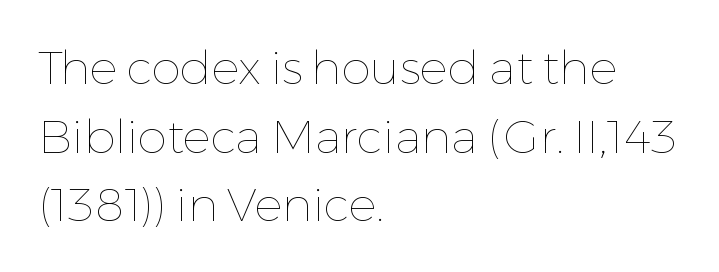
Q: Is the text bold? A: No.
Q: Is the text italic (slanted)? A: No, it is upright.
Q: Is the text underlined? A: No.
Q: How is the paragraph aligned? A: Left-aligned.
Q: Is the spacing between letters normal or unusually wide? A: Normal.
Q: Is the spacing between lines tight, normal or loose? A: Normal.
Q: Width (condensed, normal, or wide)? A: Normal.
Q: Stroke contrast? A: Low.
Q: x-height? A: Medium.
Q: Monospaced? A: No.
